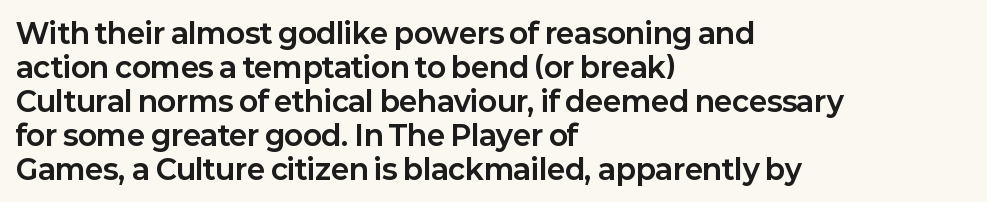
Q: Is the text bold? A: Yes.
Q: Is the text italic (slanted)? A: No, it is upright.
Q: Is the typeface a serif or a sans-serif typeface? A: Sans-serif.
Q: Is the text underlined? A: No.
Q: How is the paragraph aligned? A: Left-aligned.
Q: Is the spacing between letters normal or unusually wide? A: Normal.
Q: Width (condensed, normal, or wide)? A: Normal.
Q: Stroke contrast? A: Low.
Q: x-height? A: Medium.
Q: Monospaced? A: No.
